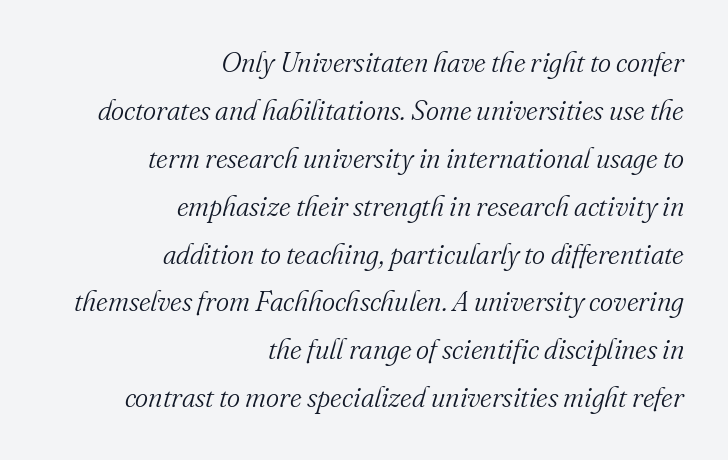
The image shows 28 px light serif type, italic (leaning right); set right-aligned, line spacing 1.71x, normal letter spacing, not underlined; medium stroke contrast and a small x-height.
